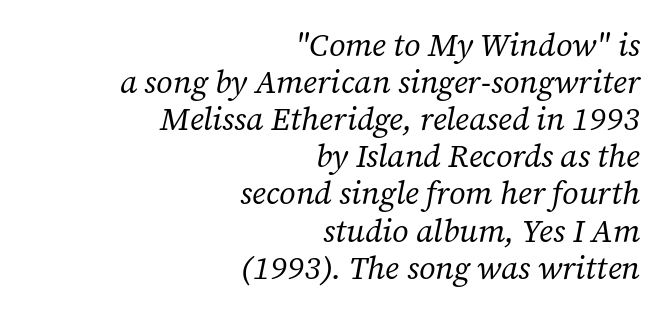
Q: Is the text bold? A: No.
Q: Is the text italic (slanted)? A: Yes, it leans right by about 12 degrees.
Q: Is the typeface a serif or a sans-serif typeface? A: Serif.
Q: Is the text underlined? A: No.
Q: How is the paragraph aligned? A: Right-aligned.
Q: Is the spacing between letters normal or unusually wide? A: Normal.
Q: Width (condensed, normal, or wide)? A: Normal.
Q: Stroke contrast? A: Low.
Q: x-height? A: Medium.
Q: Monospaced? A: No.
